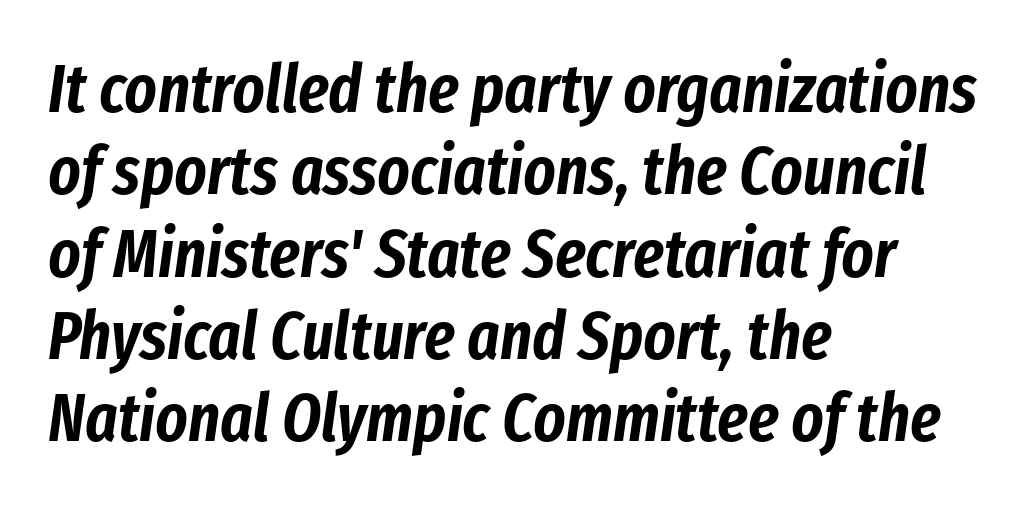
Every row of glyphs begins at an identical x-position on the left. Bare-footed words on every line. The horizontal fit of the characters is conventional and even. Spacing verdict: proportional, widths tailored to each character.
